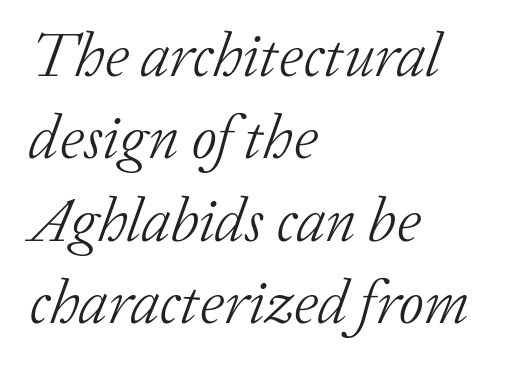
Are there feet on the stems? There are — it's a serif. These glyphs show unthickened strokes, regular width or finer. Each word holds together tightly as a unit, with standard inter-letter gaps. Compared with typical paragraphs, the rows here are spaced about the same. Decoration check: the copy has no underline.
